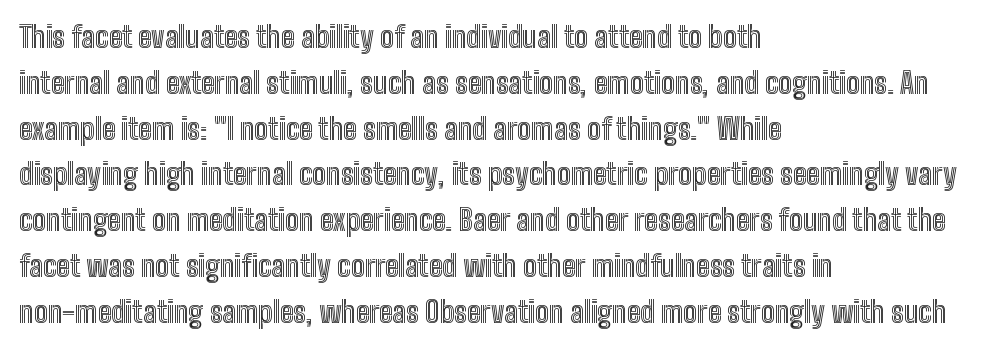
{"italic": "no", "width": "condensed", "x_height": "medium", "monospaced": "no", "underline": "no", "align": "left", "line_spacing": "normal", "line_spacing_ratio": 1.58, "letter_spacing": "normal", "letter_spacing_em": 0.0, "glyph_px": 29}
